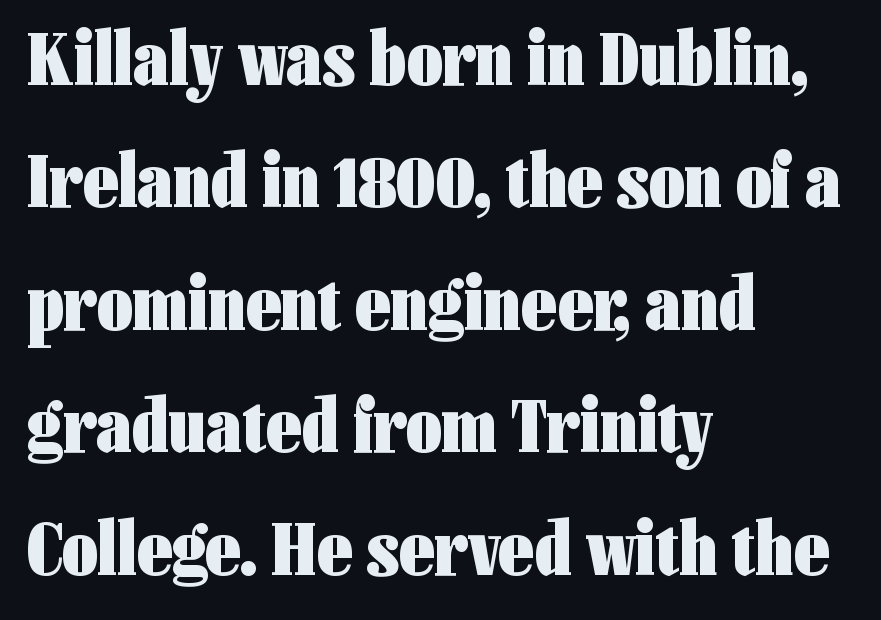
Between one letter and the next there's only the usual sliver of space. Line starts are locked; line ends wander. Has an underline been added? It has not. Plenty of ink on the page — the face is bold. Leading: standard.
